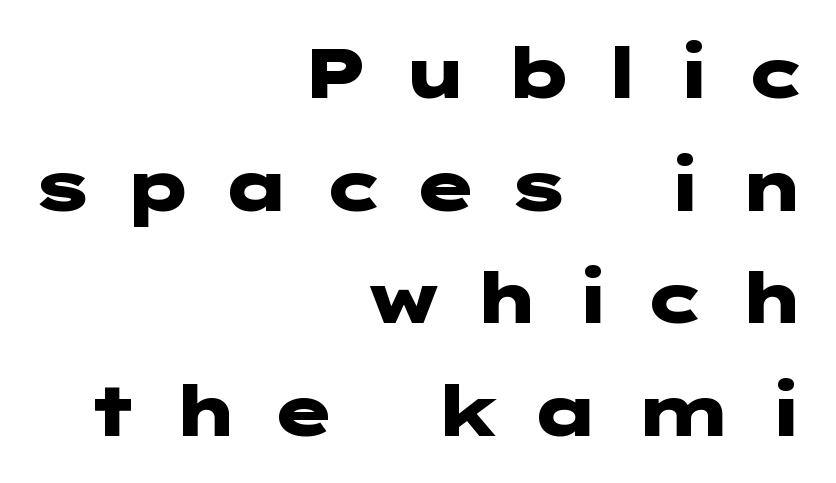
Q: Is the text bold? A: Yes.
Q: Is the text italic (slanted)? A: No, it is upright.
Q: Is the typeface a serif or a sans-serif typeface? A: Sans-serif.
Q: Is the text underlined? A: No.
Q: How is the paragraph aligned? A: Right-aligned.
Q: Is the spacing between letters normal or unusually wide? A: Unusually wide.
Q: Is the spacing between lines tight, normal or loose? A: Normal.
Q: Width (condensed, normal, or wide)? A: Wide.
Q: Stroke contrast? A: Low.
Q: x-height? A: Medium.
